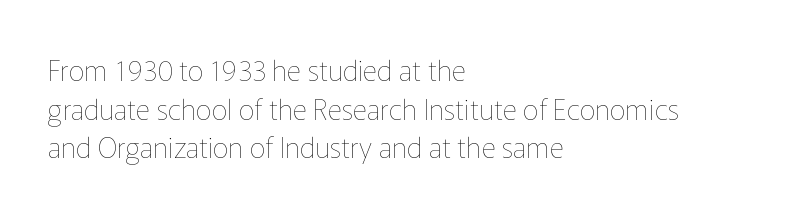
Glyph-to-glyph distance matches everyday printed text. Does the copy run flush right? No — it runs flush left. The strokes are not fattened; the text isn't bold. The passage shown stacks its lines at a standard gap. Descender tails drop into unmarked territory. Character widths vary here, with narrow letters taking less room than wide ones.
